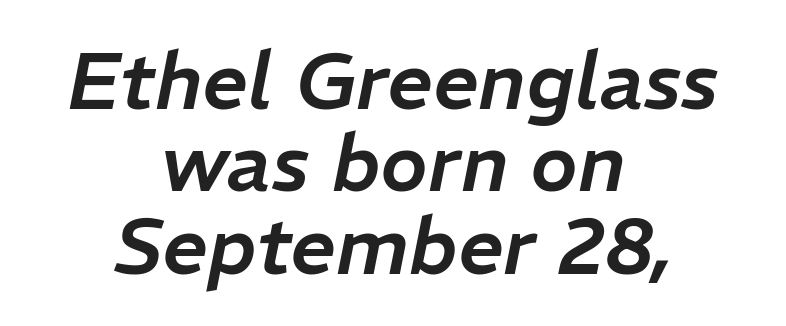
Q: Is the text italic (slanted)? A: Yes, it leans right by about 11 degrees.
Q: Is the text underlined? A: No.
Q: How is the paragraph aligned? A: Centered.
Q: Is the spacing between letters normal or unusually wide? A: Normal.
Q: Is the spacing between lines tight, normal or loose? A: Tight.
Q: Width (condensed, normal, or wide)? A: Normal.
Q: Stroke contrast? A: Low.
Q: x-height? A: Medium.
Q: Monospaced? A: No.
